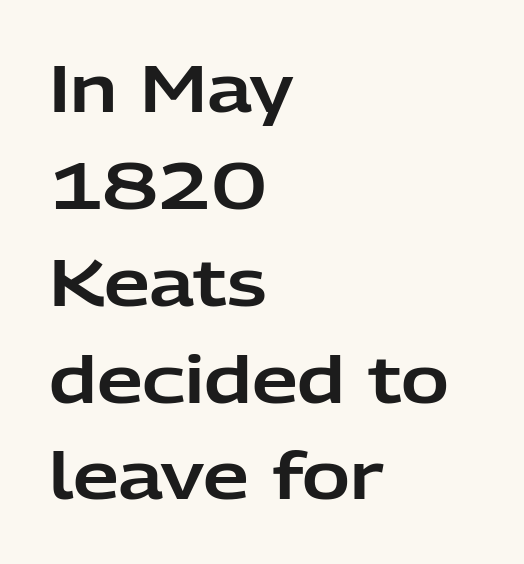
The image shows 65 px sans-serif type, upright; set left-aligned, normal line spacing (1.49x), normal letter spacing, not underlined; low stroke contrast and a medium x-height.
